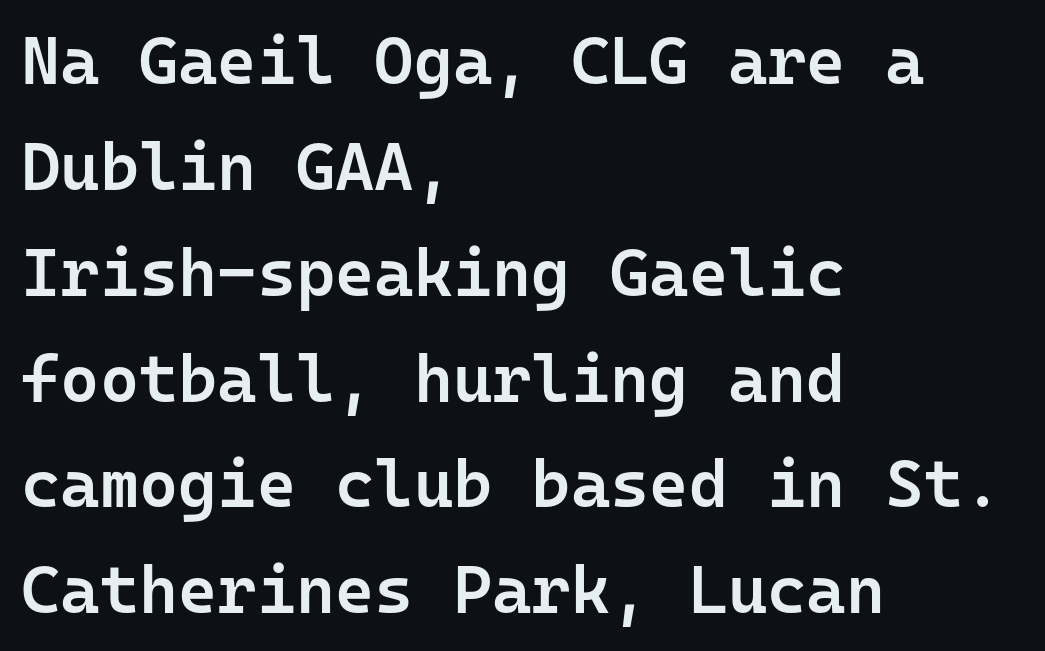
The image shows 67 px semibold sans-serif type, upright, monospaced; set left-aligned, normal line spacing (1.58x), normal letter spacing, not underlined; low stroke contrast and a medium x-height.
